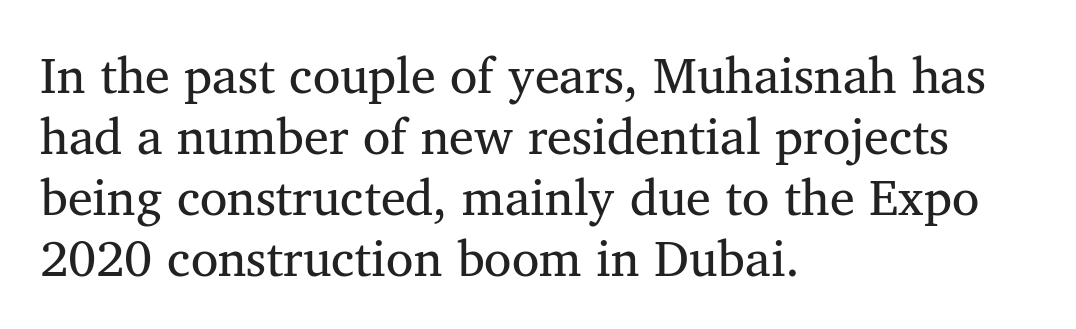
The image shows 50 px serif type; set left-aligned, line spacing 1.22x, normal letter spacing, not underlined; medium stroke contrast and a medium x-height.
